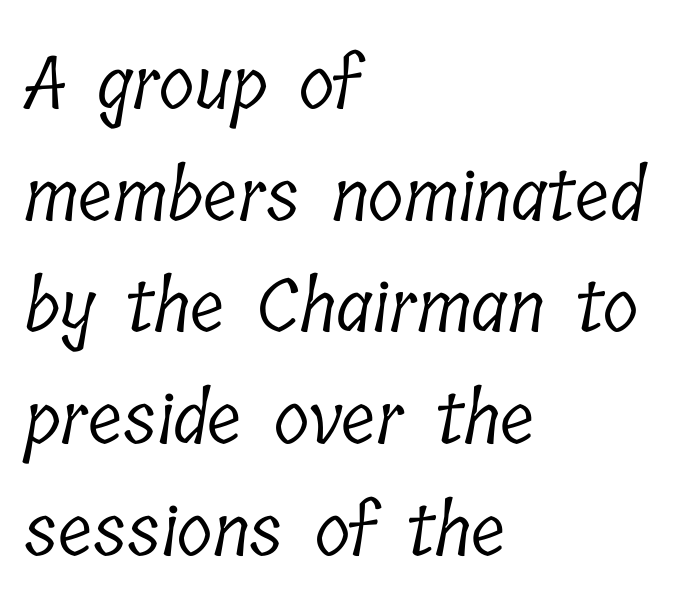
Baseline-to-baseline distance is the conventional proportion of letter height. This sample has the flowing, uneven cadence of proportional lettering. Check the space under the baseline: it is left empty. The passage shown has conventional tracking throughout. A light-to-regular cut is what we see here. Letterform terminals end in serifs throughout the passage.
